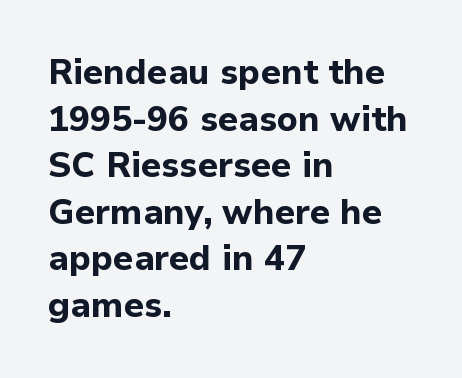
The image shows 35 px bold sans-serif type, upright; set left-aligned, normal line spacing (1.33x), normal letter spacing, not underlined; low stroke contrast and a medium x-height.
